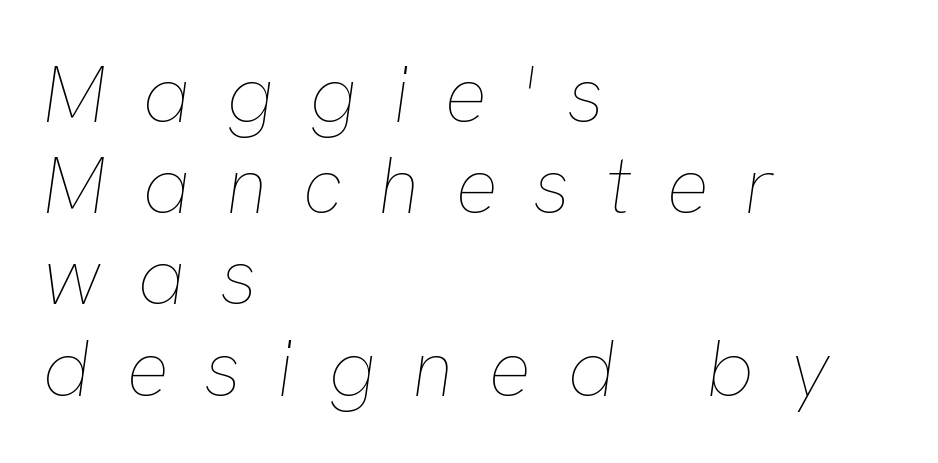
{"italic": "yes", "lean": "right", "slant_degrees": 8, "bold": "no", "weight": "thin", "width": "normal", "stroke_contrast": "low", "x_height": "medium", "monospaced": "no", "underline": "no", "align": "left", "line_spacing": "tight", "line_spacing_ratio": 1.14, "letter_spacing": "wide", "letter_spacing_em": 0.44, "glyph_px": 80}
